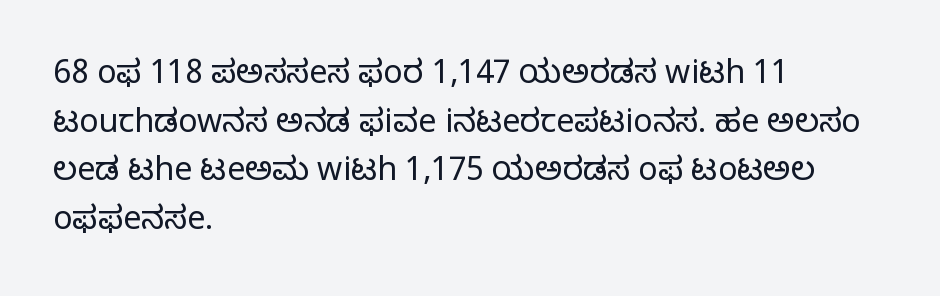
Nothing sits at the stroke ends, so this counts as sans-serif. Each row of text sits above clean, open space. The cut favours lightness, reaching ordinary text weight at its darkest. Is this a fixed-width face? No — the glyphs have proportional, varying widths. A classic flush-left, rag-right setting is used for this passage. These lines keep a tight, regular rhythm from letter to letter.
